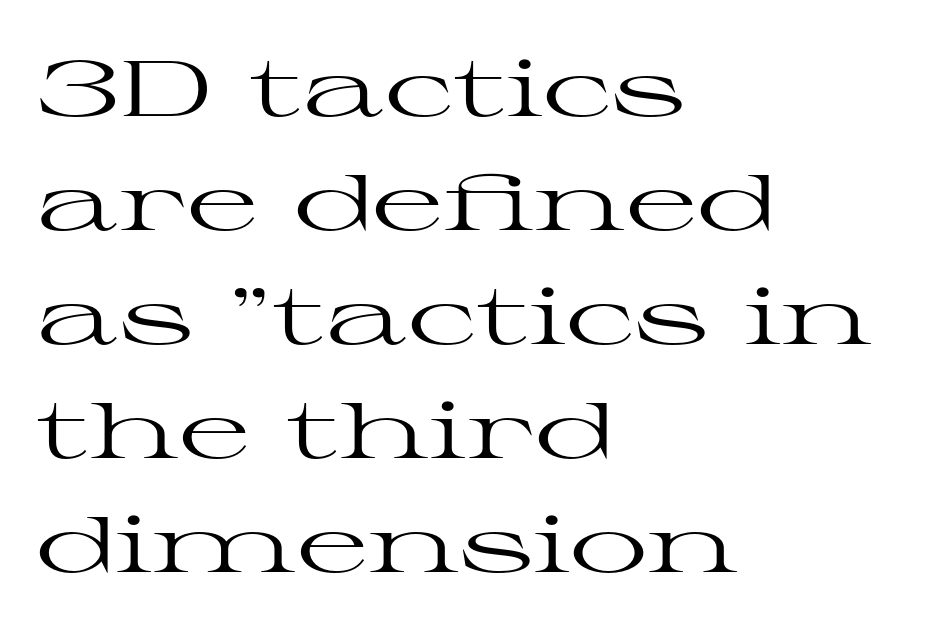
Q: Is the text bold? A: No.
Q: Is the text italic (slanted)? A: No, it is upright.
Q: Is the typeface a serif or a sans-serif typeface? A: Serif.
Q: Is the text underlined? A: No.
Q: How is the paragraph aligned? A: Left-aligned.
Q: Is the spacing between letters normal or unusually wide? A: Normal.
Q: Is the spacing between lines tight, normal or loose? A: Normal.
Q: Width (condensed, normal, or wide)? A: Wide.
Q: Stroke contrast? A: High.
Q: x-height? A: Medium.
Q: Monospaced? A: No.
